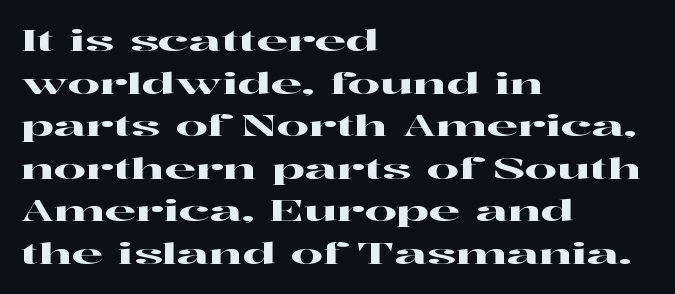
Q: Is the text italic (slanted)? A: No, it is upright.
Q: Is the typeface a serif or a sans-serif typeface? A: Serif.
Q: Is the text underlined? A: No.
Q: How is the paragraph aligned? A: Left-aligned.
Q: Is the spacing between letters normal or unusually wide? A: Normal.
Q: Is the spacing between lines tight, normal or loose? A: Normal.
Q: Width (condensed, normal, or wide)? A: Wide.
Q: Stroke contrast? A: High.
Q: x-height? A: Medium.
Q: Monospaced? A: No.
